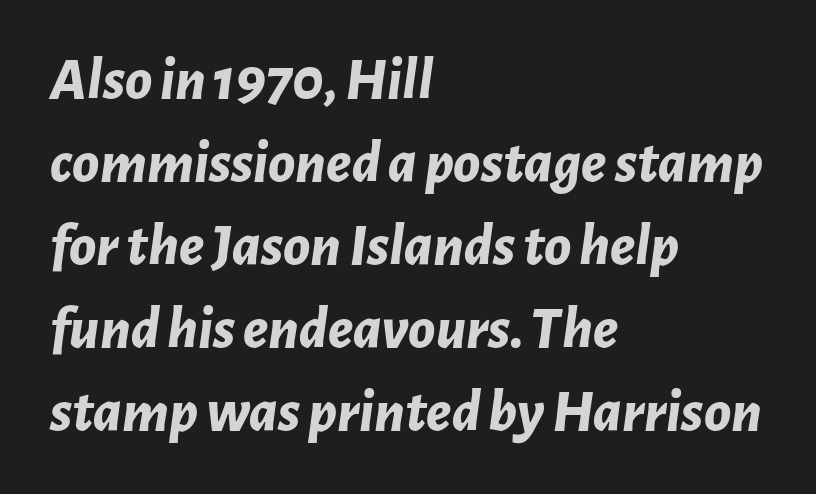
Leading matches the norm, producing a regular column. Yep, that's italic — everything's leaning. The horizontal fit of the characters is conventional and even. Any mark beneath the type? The region is blank. Line starts are locked; line ends wander.
